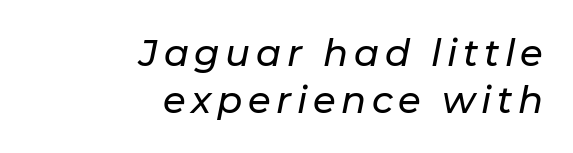
Short and long lines alike share a common ending point at right. The lines sit at an ordinary, default distance from one another. The zone under the glyphs is completely vacant. There's an unmistakable incline to the writing here. The letters advance in unequal steps, a hallmark of proportional type.
